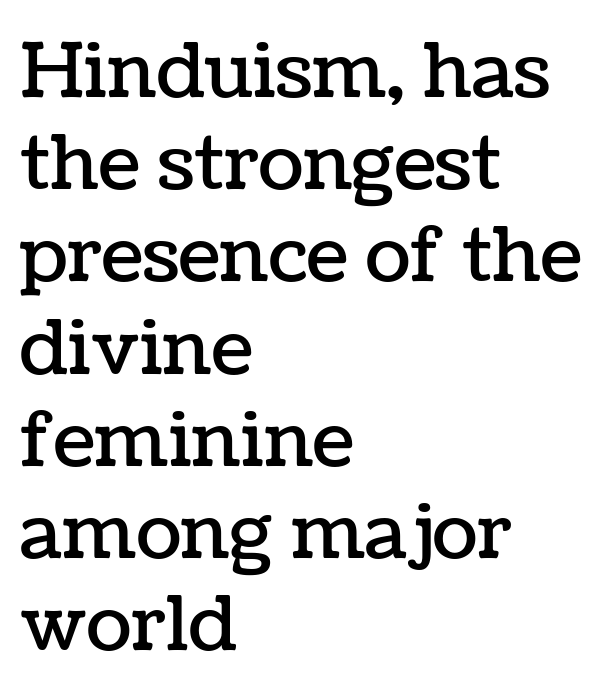
{"italic": "no", "width": "normal", "stroke_contrast": "low", "x_height": "medium", "monospaced": "no", "underline": "no", "align": "left", "line_spacing_ratio": 1.23, "letter_spacing": "normal", "letter_spacing_em": 0.0, "glyph_px": 75}
